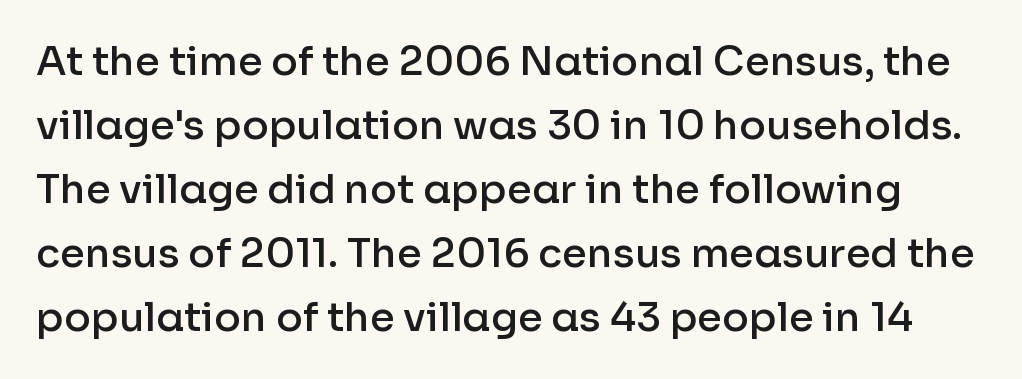
{"serif": "no", "italic": "no", "bold": "semi", "weight": "semibold", "width": "normal", "stroke_contrast": "low", "x_height": "medium", "monospaced": "no", "underline": "no", "line_spacing": "normal", "line_spacing_ratio": 1.6, "letter_spacing": "normal", "letter_spacing_em": 0.0, "glyph_px": 40}
